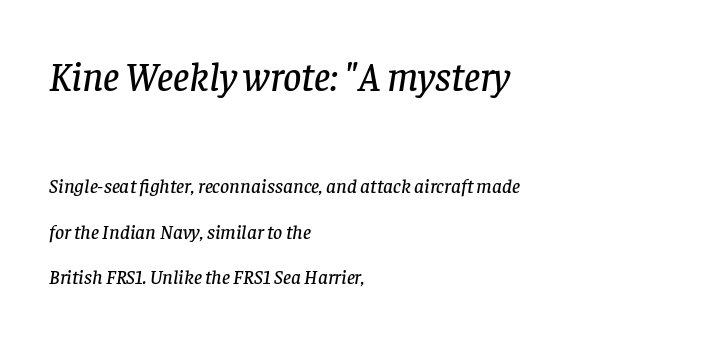
Q: Is the text italic (slanted)? A: Yes, it leans right by about 8 degrees.
Q: Is the typeface a serif or a sans-serif typeface? A: Serif.
Q: Is the text underlined? A: No.
Q: How is the paragraph aligned? A: Left-aligned.
Q: Is the spacing between letters normal or unusually wide? A: Normal.
Q: Is the spacing between lines tight, normal or loose? A: Loose.
Q: Which block of text is set in a larger size, the first (top) or the second (bottom)? A: The first (top) one.
Q: Width (condensed, normal, or wide)? A: Normal.
Q: Stroke contrast? A: Low.
Q: x-height? A: Large.
Q: Monospaced? A: No.
